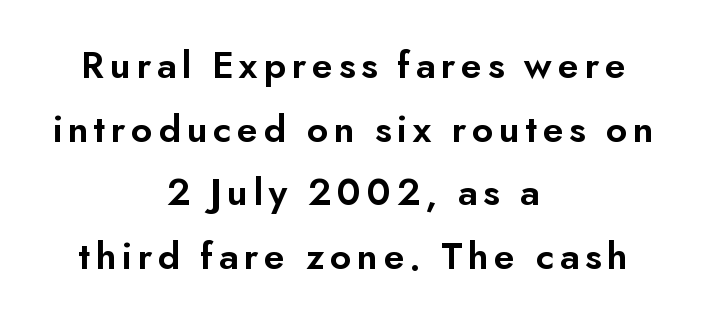
Q: Is the text bold? A: Semi-bold.
Q: Is the text italic (slanted)? A: No, it is upright.
Q: Is the typeface a serif or a sans-serif typeface? A: Sans-serif.
Q: Is the text underlined? A: No.
Q: How is the paragraph aligned? A: Centered.
Q: Is the spacing between lines tight, normal or loose? A: Normal.
Q: Width (condensed, normal, or wide)? A: Normal.
Q: Stroke contrast? A: Low.
Q: x-height? A: Small.
Q: Monospaced? A: No.
